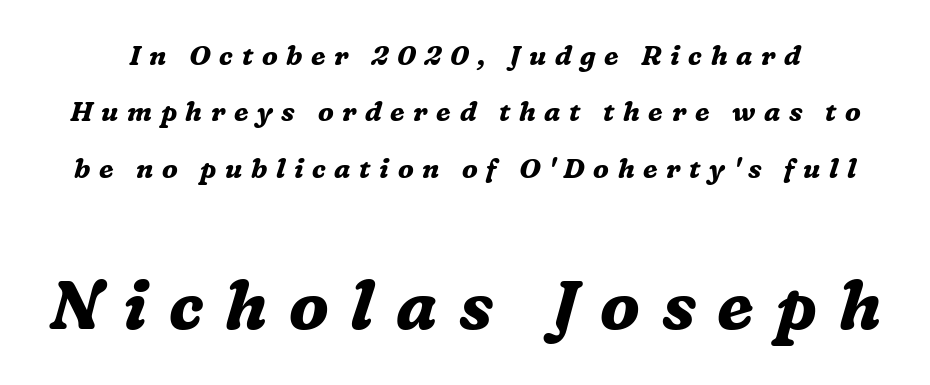
The words here are not underlined. Character size in the trailing block exceeds that of the leading block. Do the characters align in a grid? No, the font is proportional. Unlike a clean sans, this face finishes its strokes with serifs. These lines have a slow, spaced-out rhythm from letter to letter.
